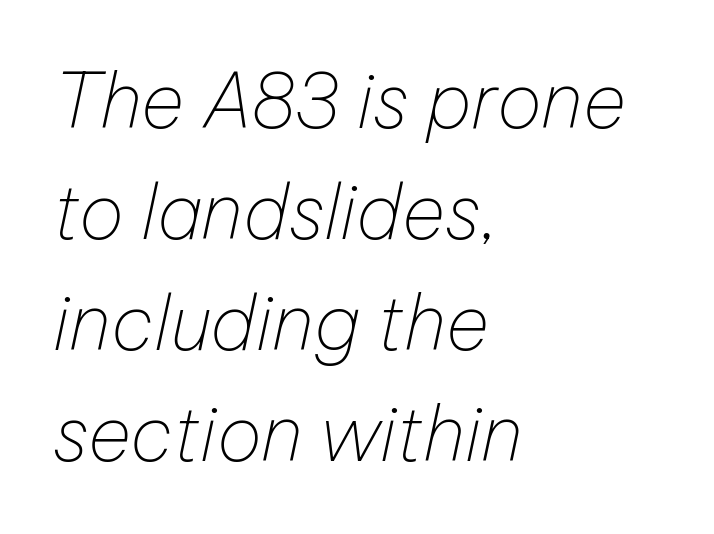
Q: Is the text bold? A: No.
Q: Is the text italic (slanted)? A: Yes, it leans right by about 12 degrees.
Q: Is the text underlined? A: No.
Q: How is the paragraph aligned? A: Left-aligned.
Q: Is the spacing between letters normal or unusually wide? A: Normal.
Q: Is the spacing between lines tight, normal or loose? A: Normal.
Q: Width (condensed, normal, or wide)? A: Normal.
Q: Stroke contrast? A: Low.
Q: x-height? A: Medium.
Q: Monospaced? A: No.
